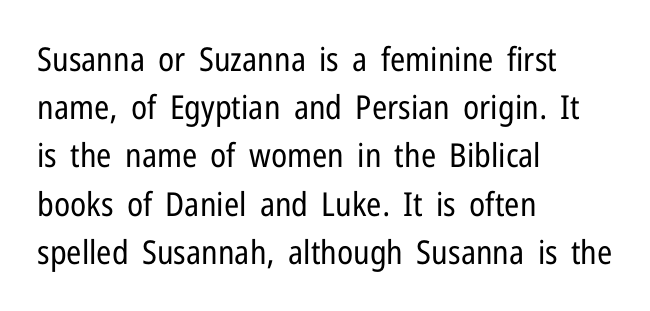
Q: Is the text bold? A: No.
Q: Is the text italic (slanted)? A: No, it is upright.
Q: Is the typeface a serif or a sans-serif typeface? A: Sans-serif.
Q: Is the text underlined? A: No.
Q: How is the paragraph aligned? A: Left-aligned.
Q: Is the spacing between letters normal or unusually wide? A: Normal.
Q: Is the spacing between lines tight, normal or loose? A: Normal.
Q: Width (condensed, normal, or wide)? A: Condensed.
Q: Stroke contrast? A: Low.
Q: x-height? A: Medium.
Q: Monospaced? A: No.
